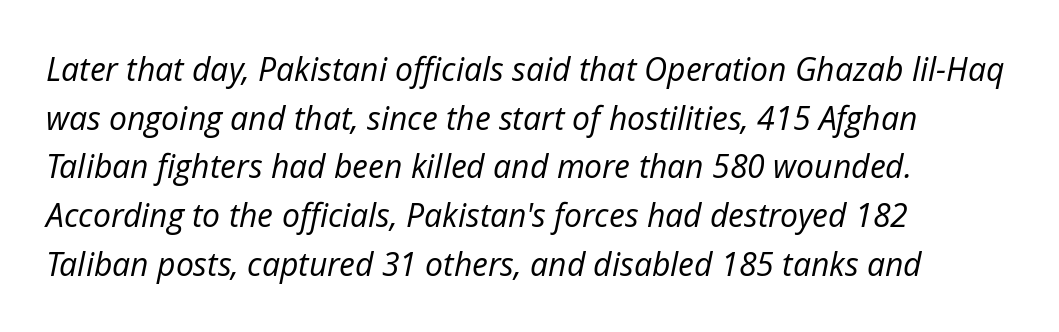
The image shows 32 px regular-weight type, italic (leaning right); set left-aligned, normal line spacing (1.52x), normal letter spacing, not underlined; low stroke contrast and a medium x-height.
